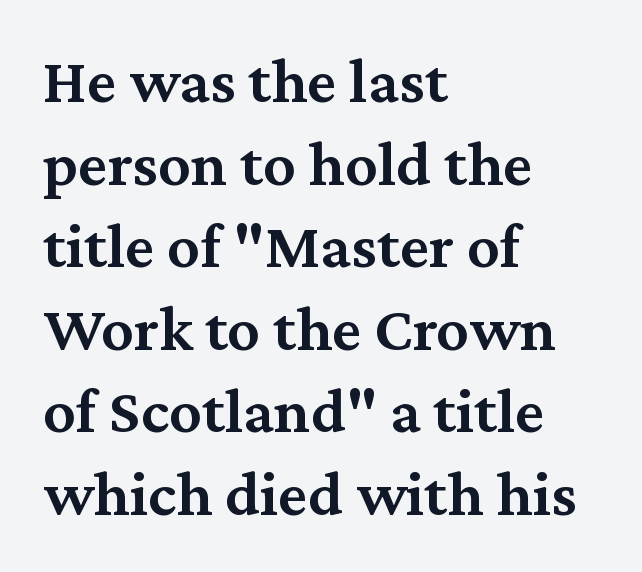
Q: Is the text bold? A: Semi-bold.
Q: Is the text italic (slanted)? A: No, it is upright.
Q: Is the typeface a serif or a sans-serif typeface? A: Serif.
Q: Is the text underlined? A: No.
Q: How is the paragraph aligned? A: Left-aligned.
Q: Is the spacing between letters normal or unusually wide? A: Normal.
Q: Is the spacing between lines tight, normal or loose? A: Normal.
Q: Width (condensed, normal, or wide)? A: Normal.
Q: Stroke contrast? A: Medium.
Q: x-height? A: Medium.
Q: Monospaced? A: No.
